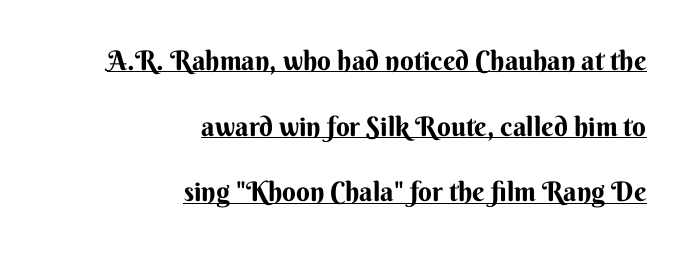
{"italic": "no", "underline": "yes", "align": "right", "line_spacing": "loose", "line_spacing_ratio": 2.43, "letter_spacing": "normal", "letter_spacing_em": 0.0, "glyph_px": 27}
